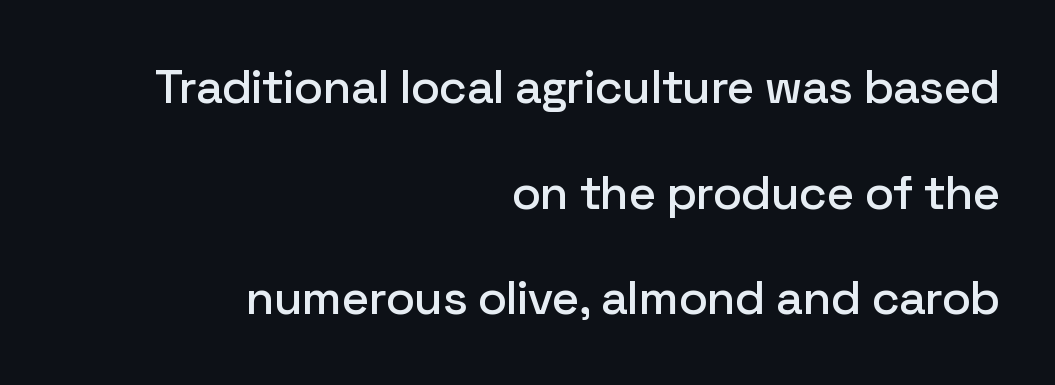
Stroke terminals: plain, sans-serif. Looks like regular typesetting: each glyph gets only the width it needs. Any mark beneath the type? The region is blank. The type is set solid horizontally, with unmodified tracking. Vertical spacing — loose. This sample is right-justified, so line beginnings fall wherever the words allow.
